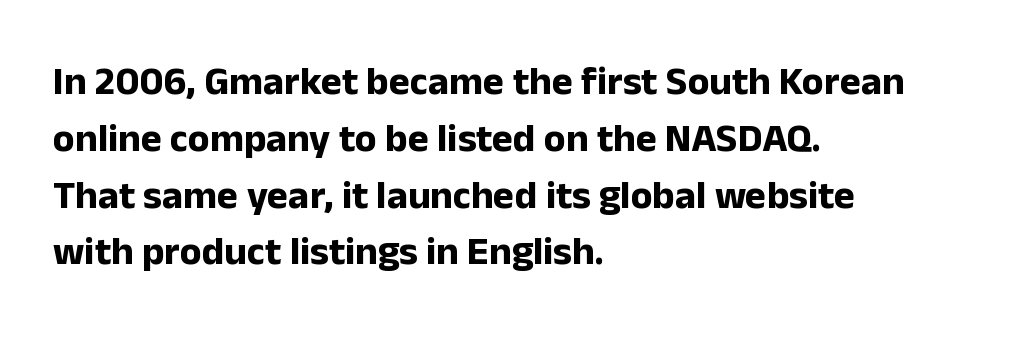
Type without underlining. Notice how thick the strokes are: this is what a full bold looks like. Spacing verdict: proportional, widths tailored to each character. Stroke terminals: plain, sans-serif. Visually the block forms a straight wall on the left and a jagged coastline on the right. Italic? Not at all — the glyphs are vertical.
